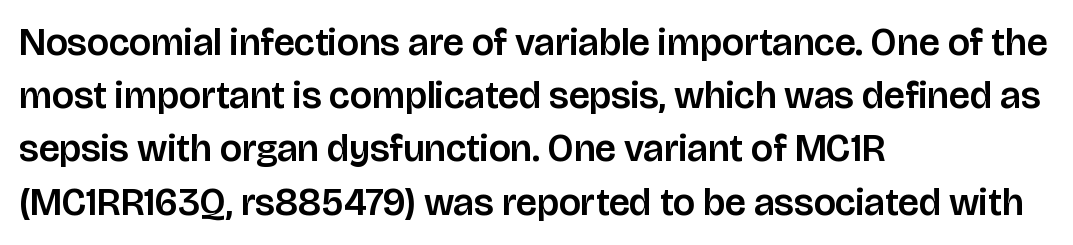
This sample keeps an unexceptional amount of space between lines. These lines are composed in type without serifs. Style check: upright. The string is rendered with underlining switched off. One-word summary of the alignment: left.
